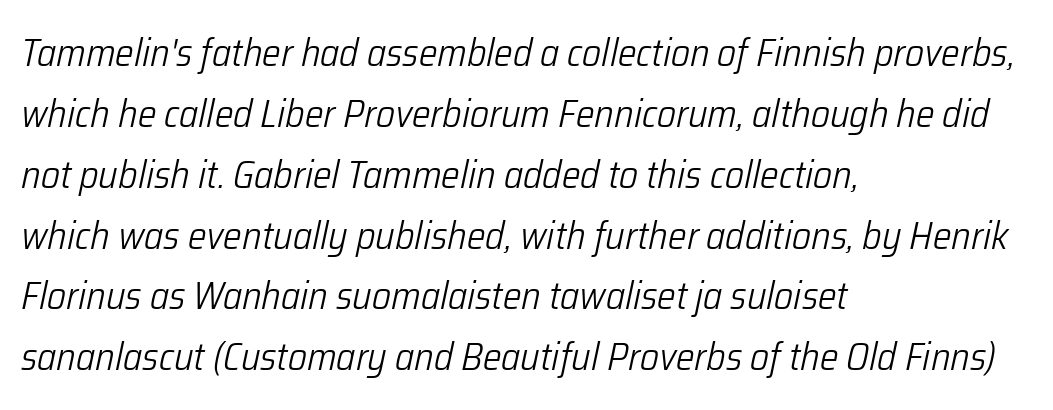
The image shows 39 px light, condensed type, italic (leaning right); set left-aligned, normal line spacing (1.56x), normal letter spacing, not underlined; low stroke contrast and a medium x-height.
